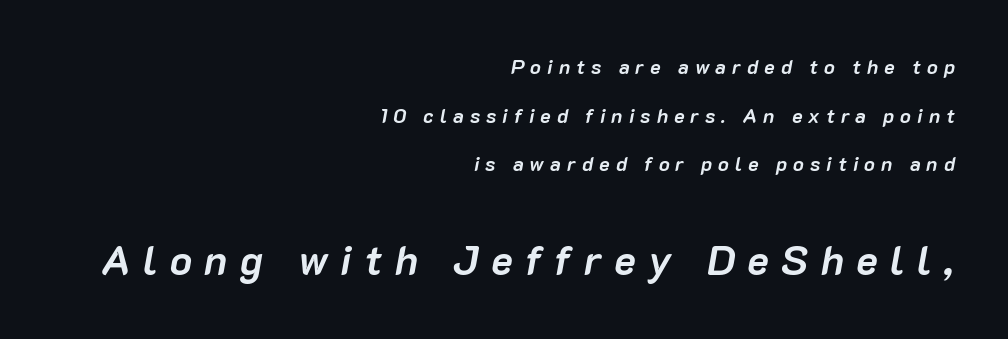
The image shows 41 px semibold type, italic (leaning right); set right-aligned, loose line spacing (2.43x), unusually wide letter spacing (+0.3 em), not underlined; the second (bottom) block is 2.05x larger; low stroke contrast and a medium x-height.
